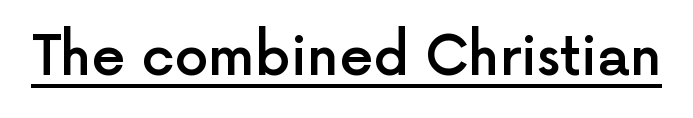
{"serif": "no", "italic": "no", "bold": "semi", "weight": "semibold", "width": "normal", "x_height": "medium", "monospaced": "no", "underline": "yes", "letter_spacing": "normal", "letter_spacing_em": 0.0, "glyph_px": 54}
